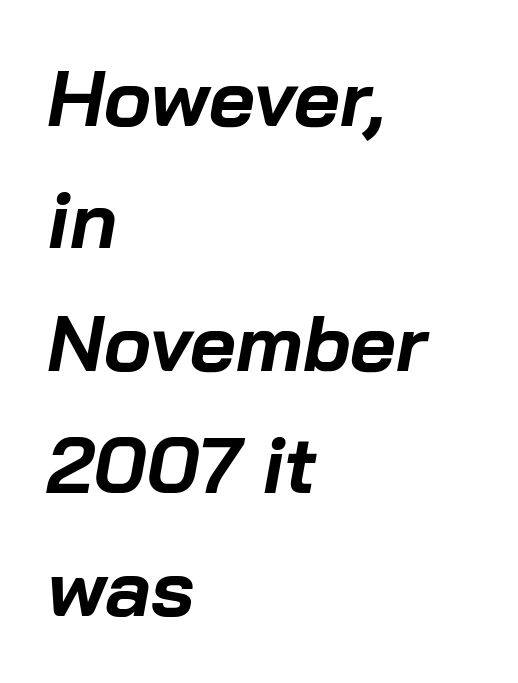
The image shows 79 px bold type, italic (leaning right); set left-aligned, normal line spacing (1.55x), normal letter spacing, not underlined; low stroke contrast and a medium x-height.
